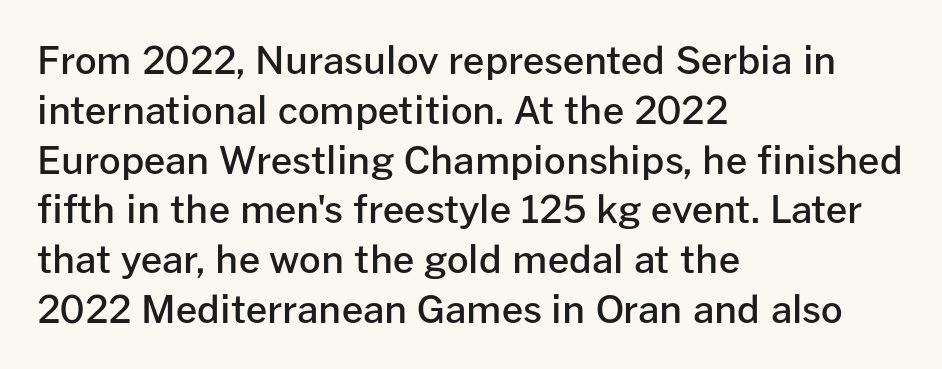
Do the letters lean? They stand straight. Moderately thickened strokes mark this as semibold type. This is sans-serif lettering, the kind often seen on screens and signage. The paragraph shown leans on its left margin. Here the designer chose a conventional face with non-uniform glyph widths. This block has exactly the height ordinary leading produces.
